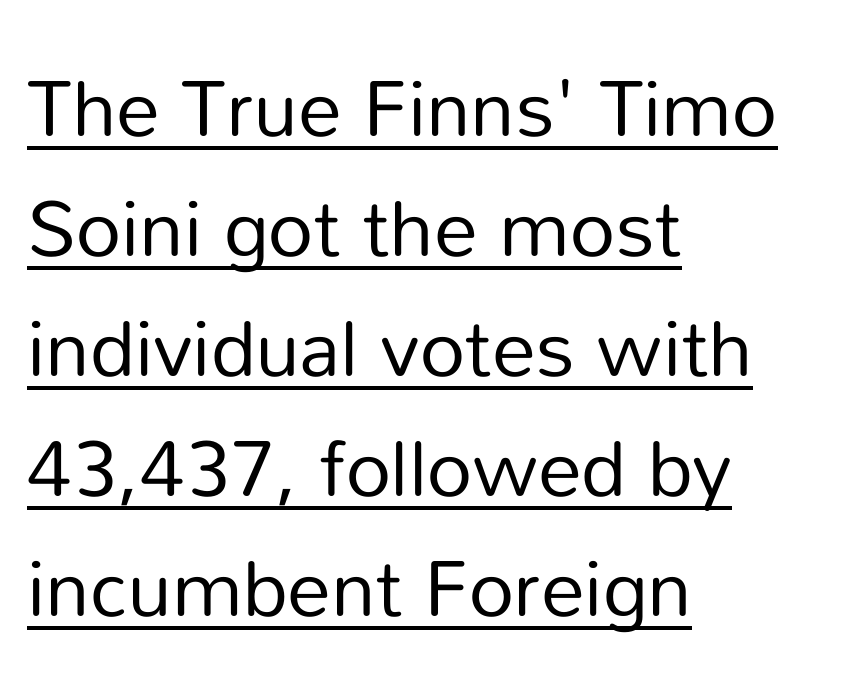
Q: Is the text bold? A: No.
Q: Is the text italic (slanted)? A: No, it is upright.
Q: Is the typeface a serif or a sans-serif typeface? A: Sans-serif.
Q: Is the text underlined? A: Yes.
Q: How is the paragraph aligned? A: Left-aligned.
Q: Is the spacing between letters normal or unusually wide? A: Normal.
Q: Is the spacing between lines tight, normal or loose? A: Normal.
Q: Width (condensed, normal, or wide)? A: Normal.
Q: Stroke contrast? A: Low.
Q: x-height? A: Medium.
Q: Monospaced? A: No.
